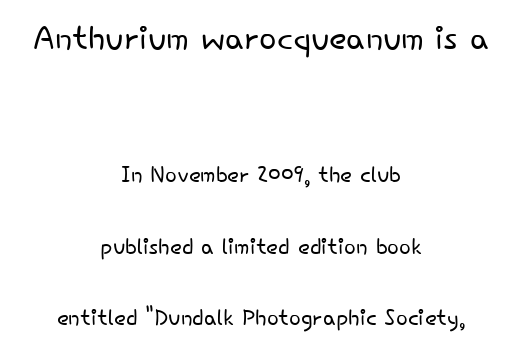
The image shows 46 px light sans-serif type, upright; set centered, loose line spacing (2.31x), normal letter spacing, not underlined; the first (top) block is 1.48x larger; low stroke contrast and a small x-height.
